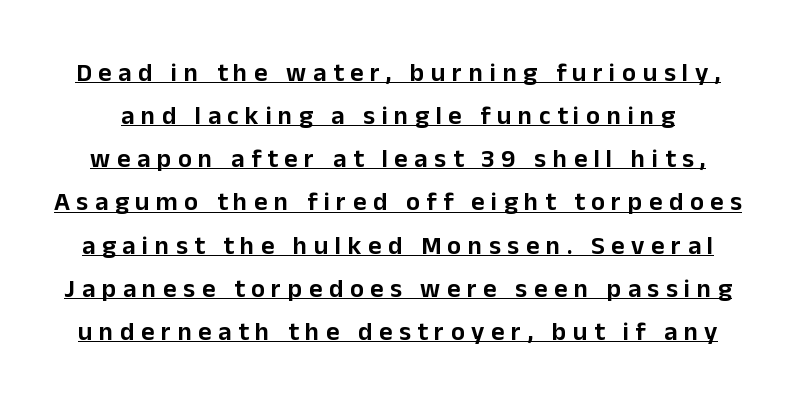
Q: Is the text italic (slanted)? A: No, it is upright.
Q: Is the text underlined? A: Yes.
Q: Is the spacing between letters normal or unusually wide? A: Unusually wide.
Q: Is the spacing between lines tight, normal or loose? A: Normal.
